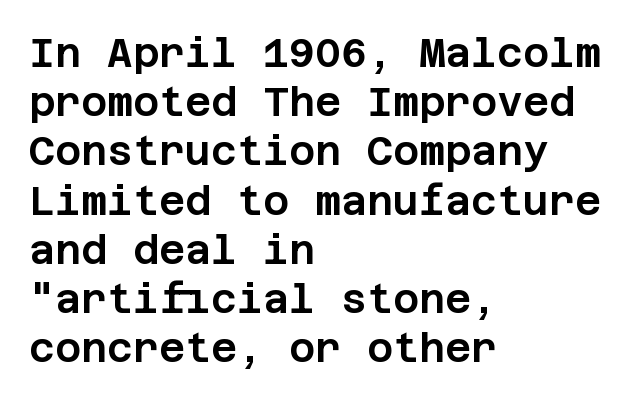
The image shows 40 px sans-serif type, upright; set left-aligned, line spacing 1.23x, normal letter spacing, not underlined; low stroke contrast and a large x-height.
